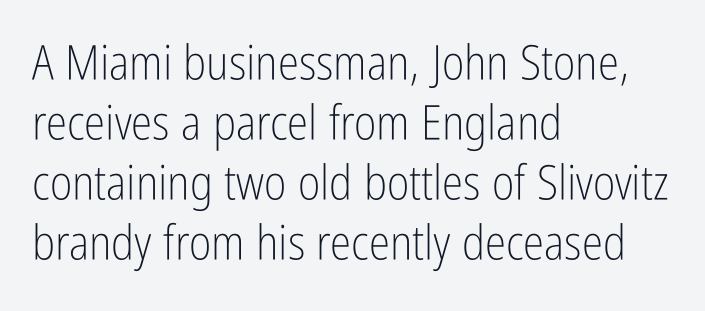
The image shows 48 px light, condensed sans-serif type, upright; set left-aligned, normal line spacing (1.25x), normal letter spacing, not underlined; low stroke contrast and a medium x-height.
